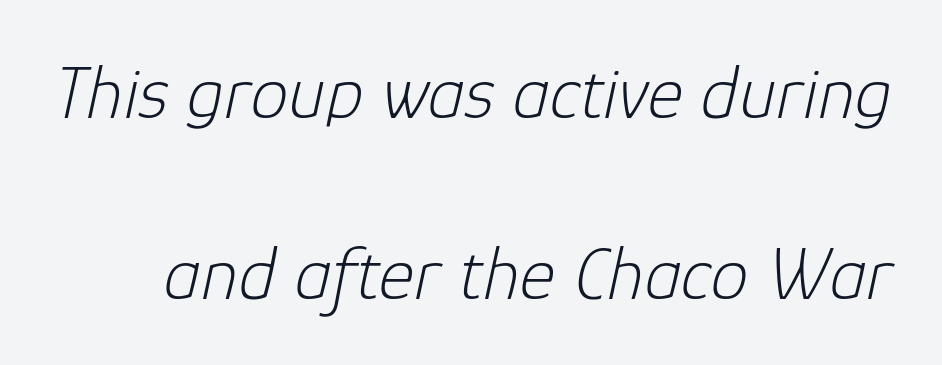
The image shows 76 px light type, italic (leaning right); set loose line spacing (2.38x), normal letter spacing, not underlined; low stroke contrast and a medium x-height.
